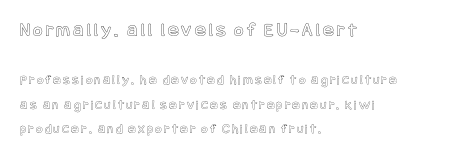
{"italic": "no", "underline": "no", "align": "left", "line_spacing_ratio": 1.78, "larger_block": "first", "size_ratio": 1.43, "glyph_px": 20}
